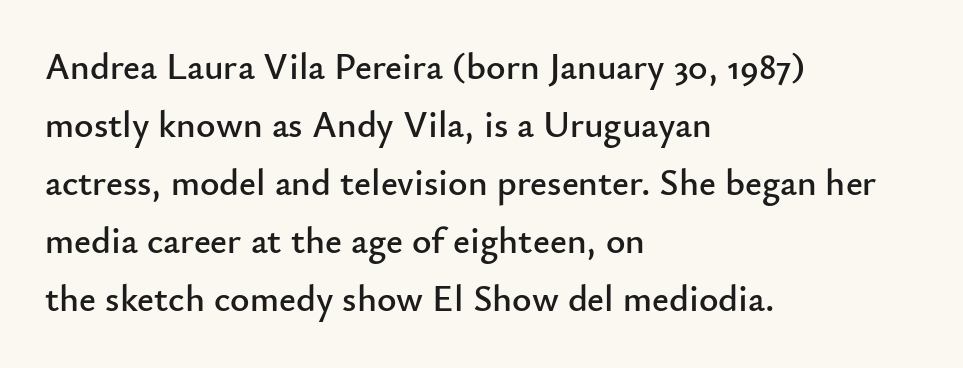
Teacher's note: observe the even left margin — that is flush-left alignment. Between one letter and the next there's only the usual sliver of space. The typography opts for an upright posture over an oblique one. This block has exactly the height ordinary leading produces. The type family on display is of the sans-serif kind. Unmarked baselines from the first word to the last.
